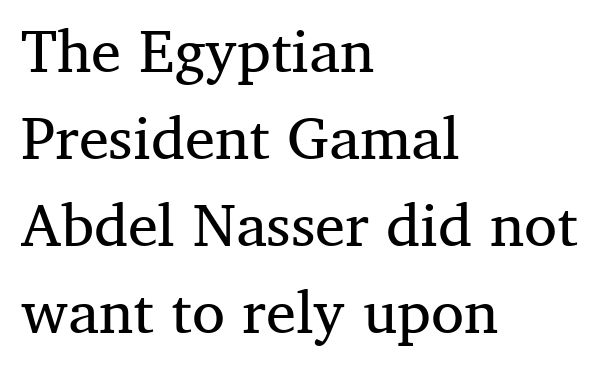
{"serif": "yes", "italic": "no", "bold": "no", "weight": "regular", "width": "normal", "stroke_contrast": "medium", "x_height": "medium", "monospaced": "no", "underline": "no", "align": "left", "line_spacing": "normal", "line_spacing_ratio": 1.45, "letter_spacing": "normal", "letter_spacing_em": 0.0, "glyph_px": 60}
